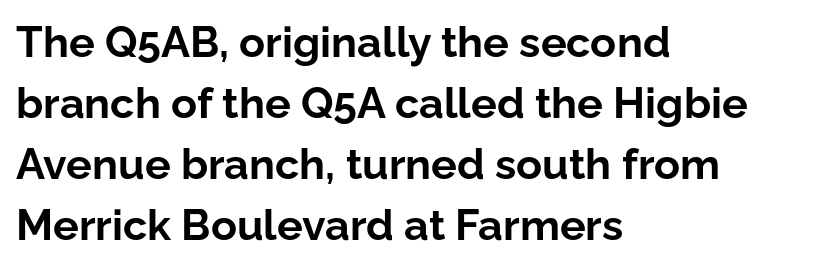
Looks like regular typesetting: each glyph gets only the width it needs. Summary of weight: heavy, a full bold. Each line starts at the same left margin while the right side varies. How would I describe the line gaps? Plain and ordinary.
